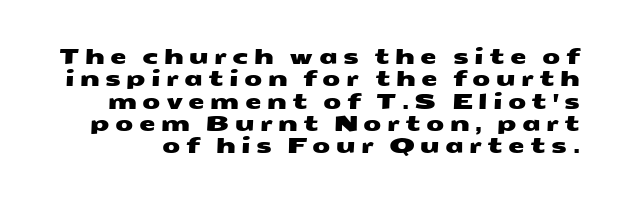
{"underline": "no", "line_spacing": "tight", "line_spacing_ratio": 1.06, "letter_spacing": "wide", "letter_spacing_em": 0.25, "glyph_px": 21}
